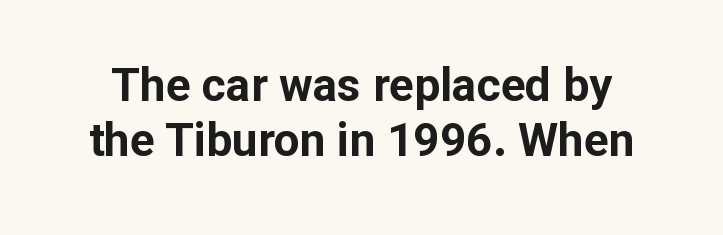
The image shows 46 px bold sans-serif type, upright; set line spacing 1.2x, normal letter spacing, not underlined; low stroke contrast and a medium x-height.
